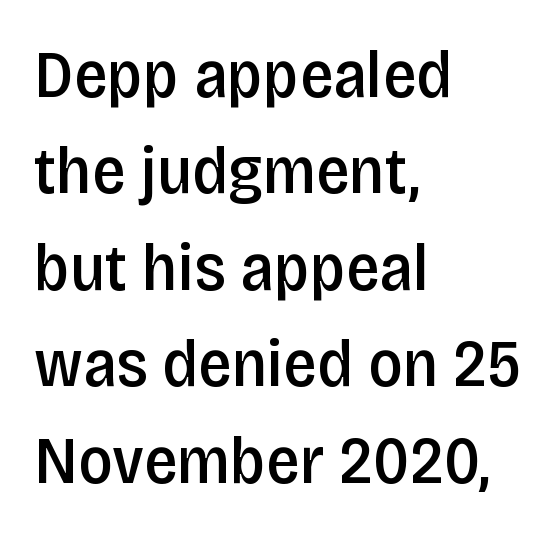
Q: Is the text bold? A: Semi-bold.
Q: Is the text italic (slanted)? A: No, it is upright.
Q: Is the typeface a serif or a sans-serif typeface? A: Sans-serif.
Q: Is the text underlined? A: No.
Q: How is the paragraph aligned? A: Left-aligned.
Q: Is the spacing between letters normal or unusually wide? A: Normal.
Q: Is the spacing between lines tight, normal or loose? A: Normal.
Q: Width (condensed, normal, or wide)? A: Condensed.
Q: Stroke contrast? A: Low.
Q: x-height? A: Large.
Q: Monospaced? A: No.
